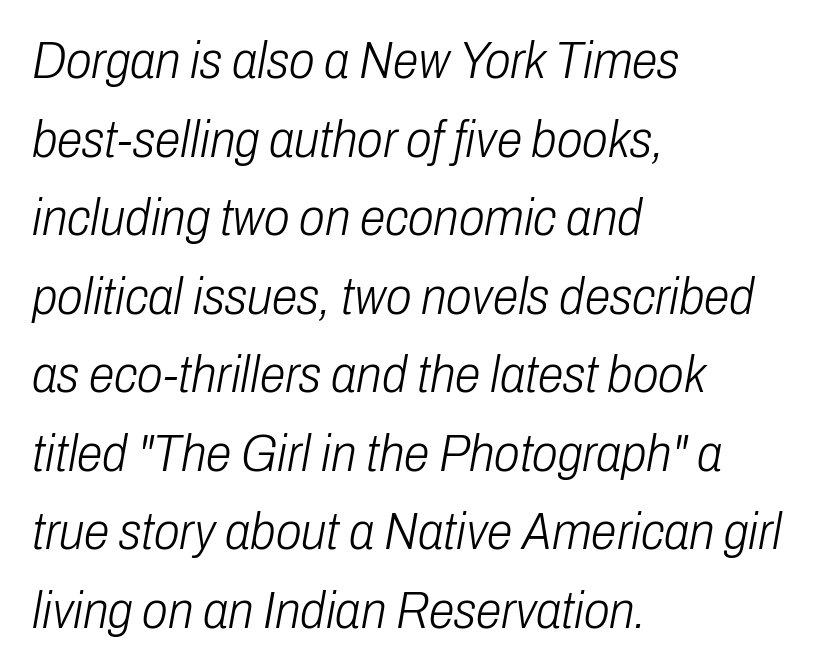
Weight: not bold — regular or lighter. The specimen omits any rule beneath the text block's lines. Between one letter and the next there's only the usual sliver of space. These lines are rendered in a variable-pitch font.
